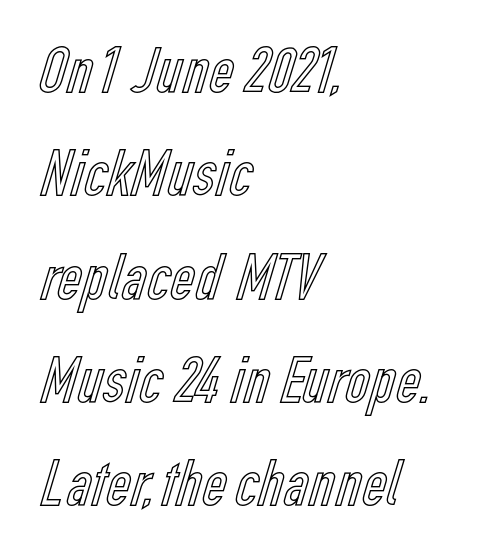
Q: Is the text italic (slanted)? A: Yes.
Q: Is the text underlined? A: No.
Q: How is the paragraph aligned? A: Left-aligned.
Q: Is the spacing between letters normal or unusually wide? A: Normal.
Q: Is the spacing between lines tight, normal or loose? A: Normal.
Q: Width (condensed, normal, or wide)? A: Condensed.
Q: x-height? A: Medium.
Q: Monospaced? A: No.
